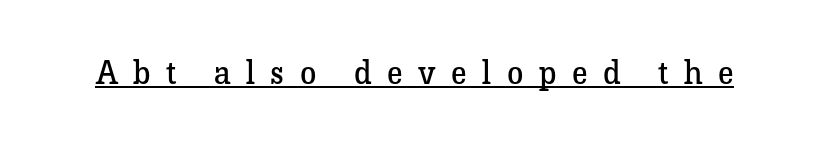
Check the space under the baseline: a stroke is drawn there. Spacing verdict: proportional, widths tailored to each character. No italicization has been applied; the sample stays upright. Here the glyphs are tracked loosely, breaking word shapes into spaced letters. No heavy texture on the line: the type isn't bold. Classification — serif.
